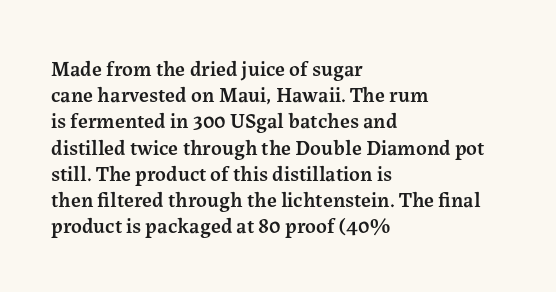
Just letters on the line, the space beneath them empty. Evenly set lines give the paragraph a standard silhouette. Compared with a centered layout, this one pins lines to the left instead. Letter spacing: default.
